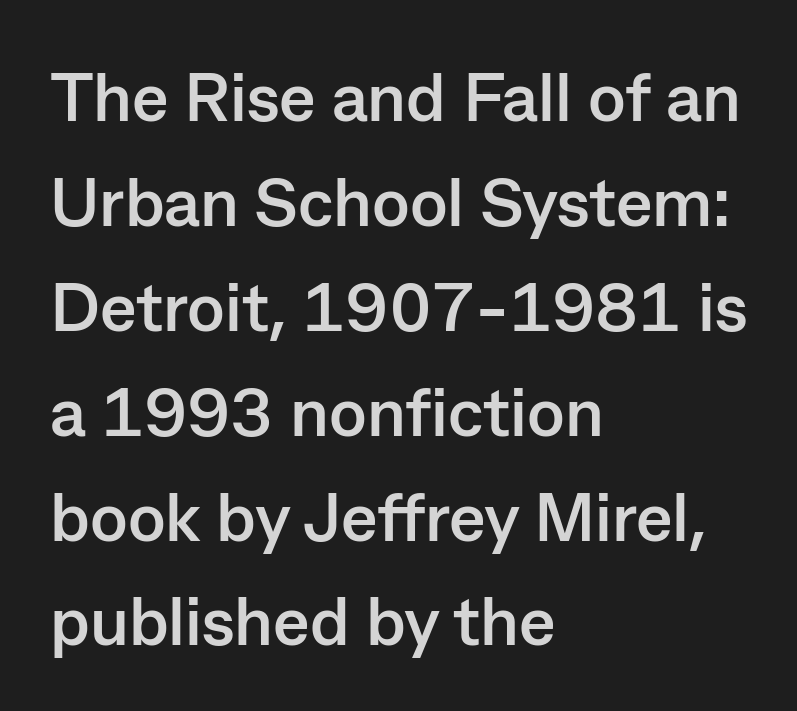
Q: Is the text bold? A: Yes.
Q: Is the text italic (slanted)? A: No, it is upright.
Q: Is the typeface a serif or a sans-serif typeface? A: Sans-serif.
Q: Is the text underlined? A: No.
Q: How is the paragraph aligned? A: Left-aligned.
Q: Is the spacing between letters normal or unusually wide? A: Normal.
Q: Is the spacing between lines tight, normal or loose? A: Normal.
Q: Width (condensed, normal, or wide)? A: Normal.
Q: Stroke contrast? A: Low.
Q: x-height? A: Medium.
Q: Monospaced? A: No.
